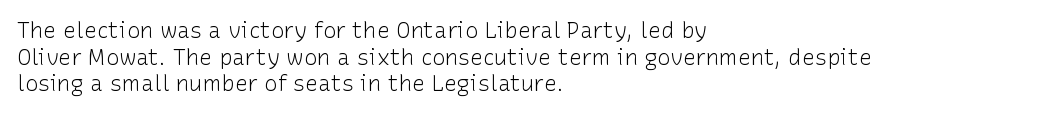
{"italic": "no", "bold": "no", "underline": "no", "align": "left", "line_spacing_ratio": 1.21, "letter_spacing": "normal", "letter_spacing_em": 0.0, "glyph_px": 22}
